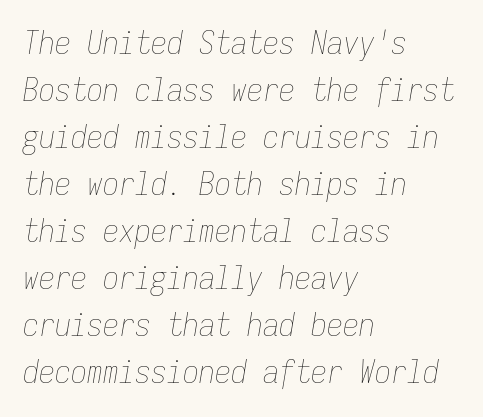
Q: Is the text bold? A: No.
Q: Is the text italic (slanted)? A: Yes, it leans right by about 9 degrees.
Q: Is the text underlined? A: No.
Q: How is the paragraph aligned? A: Left-aligned.
Q: Is the spacing between letters normal or unusually wide? A: Normal.
Q: Is the spacing between lines tight, normal or loose? A: Normal.
Q: Width (condensed, normal, or wide)? A: Condensed.
Q: Stroke contrast? A: Low.
Q: x-height? A: Medium.
Q: Monospaced? A: Yes.
